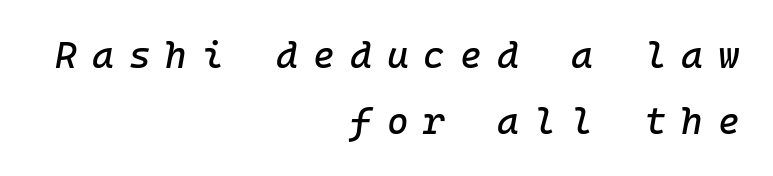
The image shows 37 px text type, italic (leaning right), monospaced; set right-aligned, line spacing 1.78x, unusually wide letter spacing (+0.41 em), not underlined; low stroke contrast and a medium x-height.
